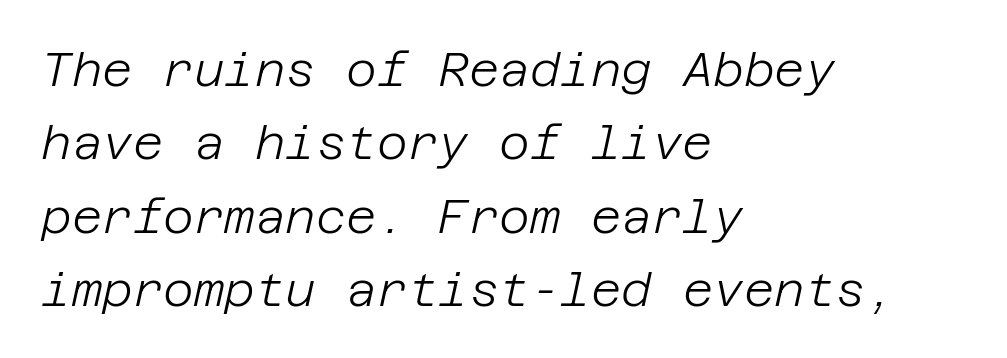
Observe the lean: these are italic letterforms. How are the letters spaced? Ordinarily, with no added tracking. The rows are spaced the way most documents space them. Letters have the restrained weight of plain body copy at most. The compositor pushed each line to the left boundary. Any mark beneath the type? The region is blank.
